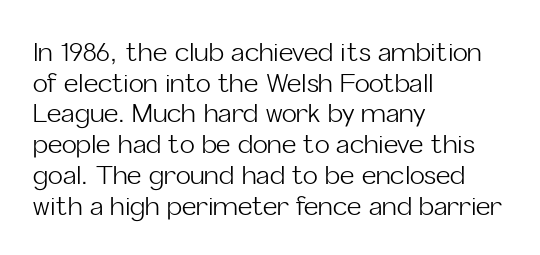
{"italic": "no", "bold": "no", "underline": "no", "align": "left", "line_spacing_ratio": 1.23, "letter_spacing": "normal", "letter_spacing_em": 0.0, "glyph_px": 25}
